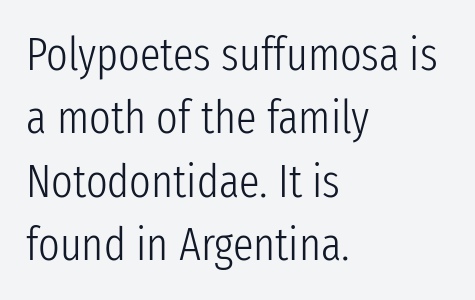
Q: Is the text bold? A: No.
Q: Is the text italic (slanted)? A: No, it is upright.
Q: Is the typeface a serif or a sans-serif typeface? A: Sans-serif.
Q: Is the text underlined? A: No.
Q: How is the paragraph aligned? A: Left-aligned.
Q: Is the spacing between letters normal or unusually wide? A: Normal.
Q: Is the spacing between lines tight, normal or loose? A: Normal.
Q: Width (condensed, normal, or wide)? A: Condensed.
Q: Stroke contrast? A: Low.
Q: x-height? A: Medium.
Q: Monospaced? A: No.
